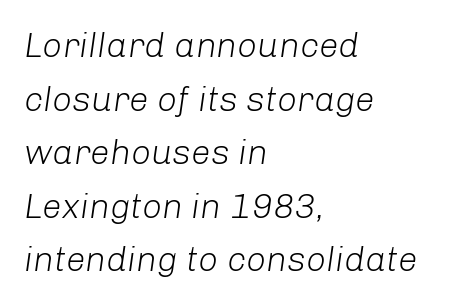
Regular leading. An italicized treatment has been applied to the whole sample. Letters rest on an invisible, unmarked baseline. This is not heavy type; no bold has been used.
